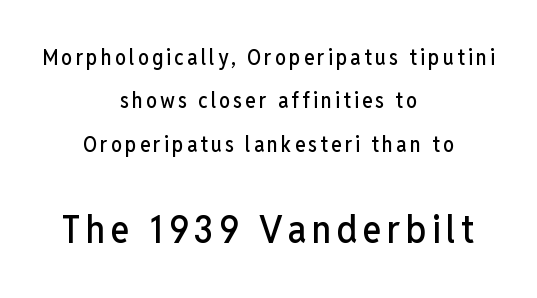
This block would shrink considerably if given ordinary leading; it's expanded now. Do the letters lean? They stand straight. Descenders are the only things crossing below the line. Classification — sans serif. Each line is balanced around a shared central axis. Looks like regular typesetting: each glyph gets only the width it needs.
